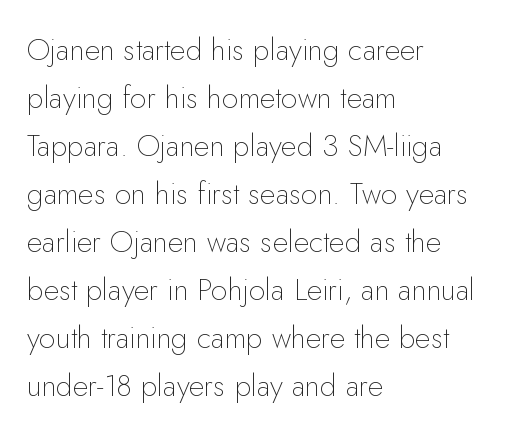
The leading is moderate, giving the passage an even texture. The area under the type is left untouched. Line starts are locked; line ends wander. No extra tracking has been applied to these lines. The passage shown is typed in a proportional face where columns would drift. Stroke thickness stays within the range of a standard reading face or lighter.
